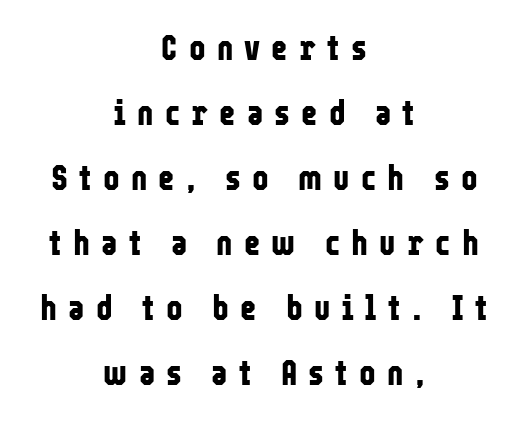
{"serif": "no", "italic": "no", "bold": "yes", "weight": "bold", "width": "condensed", "stroke_contrast": "low", "x_height": "medium", "monospaced": "no", "underline": "no", "align": "center", "line_spacing_ratio": 1.86, "letter_spacing": "wide", "letter_spacing_em": 0.32, "glyph_px": 35}
